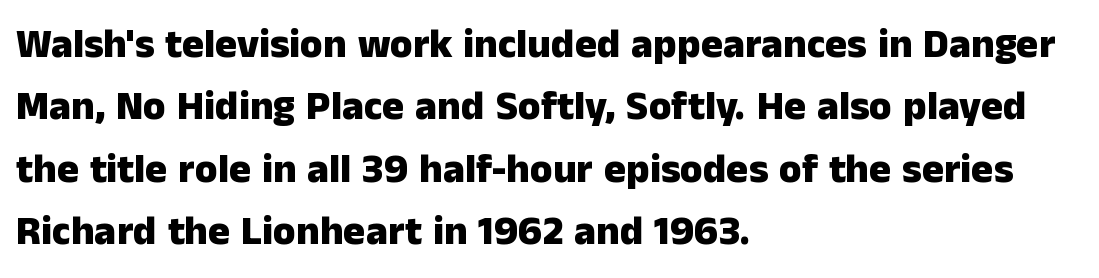
You can tell from the bare stems that sans-serif type was used. The lettering stays uniformly vertical, giving the passage a roman look. Heavy, bold letterforms. These lines are rendered in a variable-pitch font. Teacher's note: observe the even left margin — that is flush-left alignment. The tracking reads as untouched default to a designer's eye.
